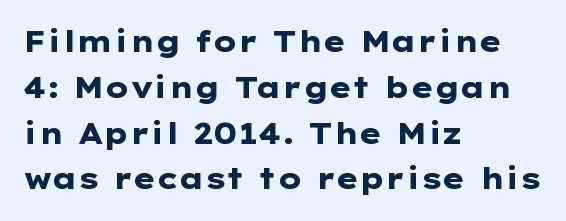
{"serif": "no", "italic": "no", "bold": "yes", "weight": "heavy", "width": "wide", "stroke_contrast": "low", "x_height": "medium", "monospaced": "no", "underline": "no", "align": "left", "line_spacing": "normal", "line_spacing_ratio": 1.58, "letter_spacing": "normal", "letter_spacing_em": 0.0, "glyph_px": 29}
